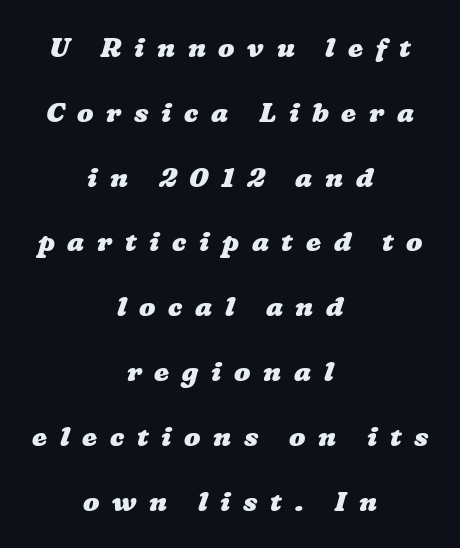
Q: Is the text bold? A: Yes.
Q: Is the text underlined? A: No.
Q: How is the paragraph aligned? A: Centered.
Q: Is the spacing between letters normal or unusually wide? A: Unusually wide.
Q: Is the spacing between lines tight, normal or loose? A: Loose.
